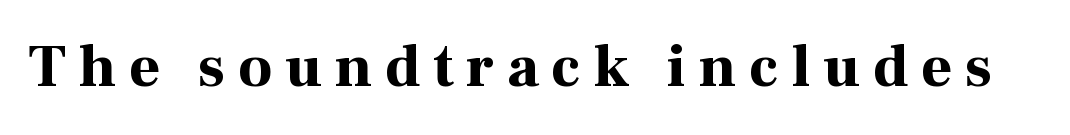
The image shows 60 px bold serif type, upright; set unusually wide letter spacing (+0.21 em), not underlined; high stroke contrast and a medium x-height.
